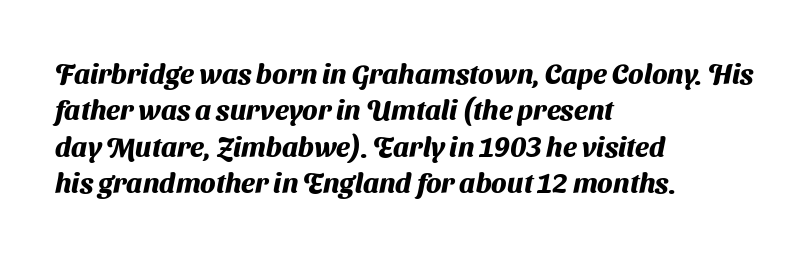
Q: Is the text bold? A: Yes.
Q: Is the typeface a serif or a sans-serif typeface? A: Sans-serif.
Q: Is the text underlined? A: No.
Q: How is the paragraph aligned? A: Left-aligned.
Q: Is the spacing between letters normal or unusually wide? A: Normal.
Q: Is the spacing between lines tight, normal or loose? A: Normal.
Q: Width (condensed, normal, or wide)? A: Normal.
Q: Stroke contrast? A: Medium.
Q: x-height? A: Medium.
Q: Monospaced? A: No.
